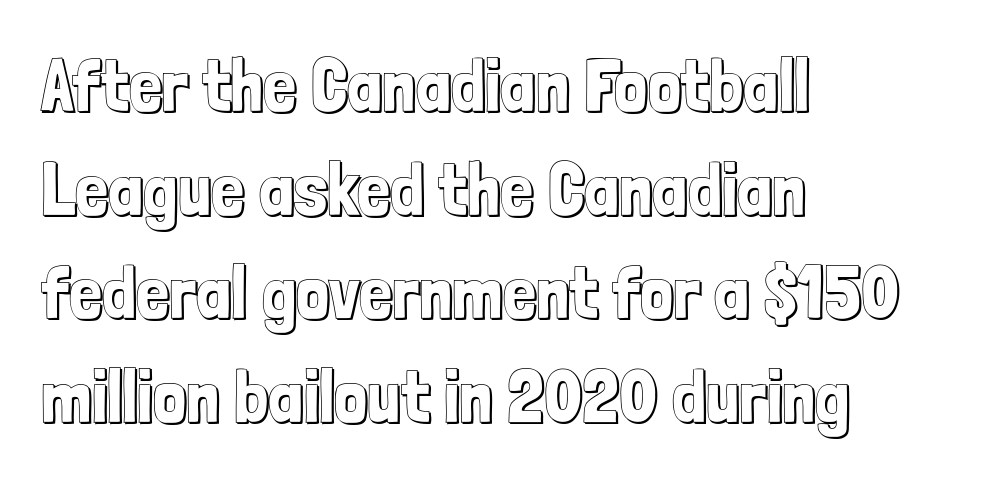
{"italic": "no", "width": "condensed", "x_height": "medium", "monospaced": "no", "underline": "no", "align": "left", "line_spacing": "normal", "line_spacing_ratio": 1.4, "letter_spacing": "normal", "letter_spacing_em": 0.0, "glyph_px": 74}
